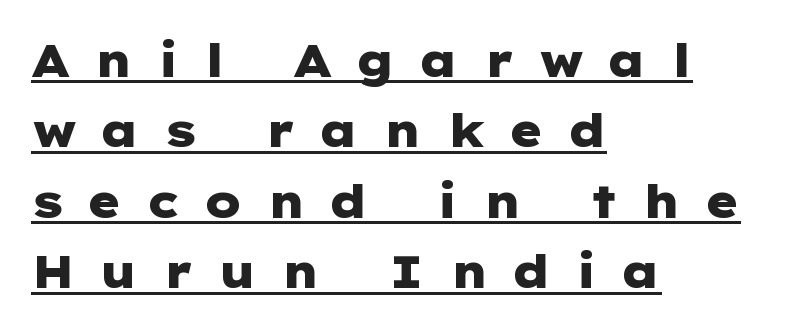
Heavy, bold letterforms. The text was rendered using a sans face with plain stroke endings. The rows are spaced the way most documents space them. Inter-character spacing is expanded well beyond the font's built-in metrics. The font's upright variant was chosen for this text. Line starts are locked; line ends wander.
